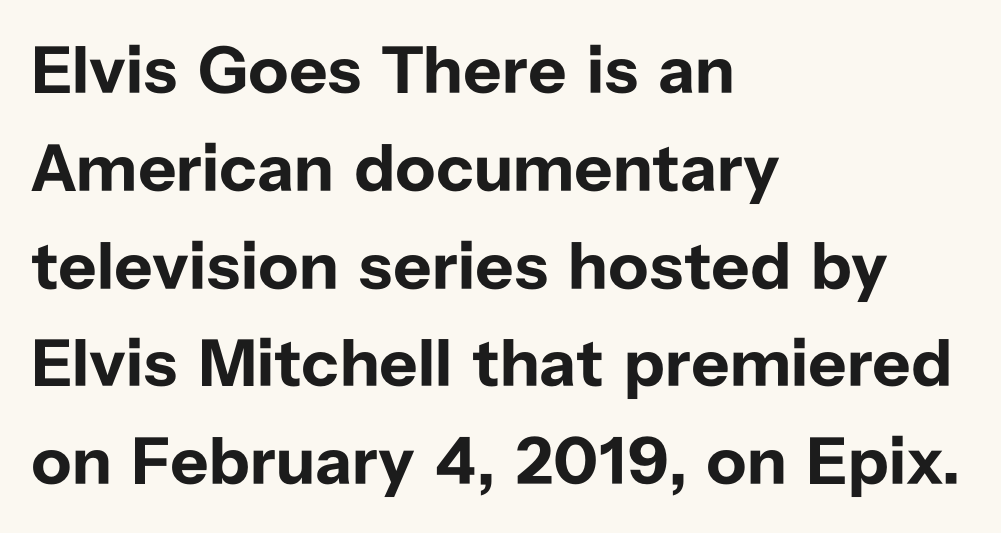
Q: Is the text bold? A: Yes.
Q: Is the text italic (slanted)? A: No, it is upright.
Q: Is the typeface a serif or a sans-serif typeface? A: Sans-serif.
Q: Is the text underlined? A: No.
Q: How is the paragraph aligned? A: Left-aligned.
Q: Is the spacing between letters normal or unusually wide? A: Normal.
Q: Is the spacing between lines tight, normal or loose? A: Normal.
Q: Width (condensed, normal, or wide)? A: Normal.
Q: Stroke contrast? A: Low.
Q: x-height? A: Medium.
Q: Monospaced? A: No.
